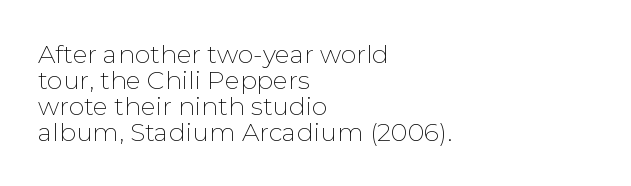
Q: Is the text bold? A: No.
Q: Is the text italic (slanted)? A: No, it is upright.
Q: Is the text underlined? A: No.
Q: How is the paragraph aligned? A: Left-aligned.
Q: Is the spacing between letters normal or unusually wide? A: Normal.
Q: Is the spacing between lines tight, normal or loose? A: Tight.
